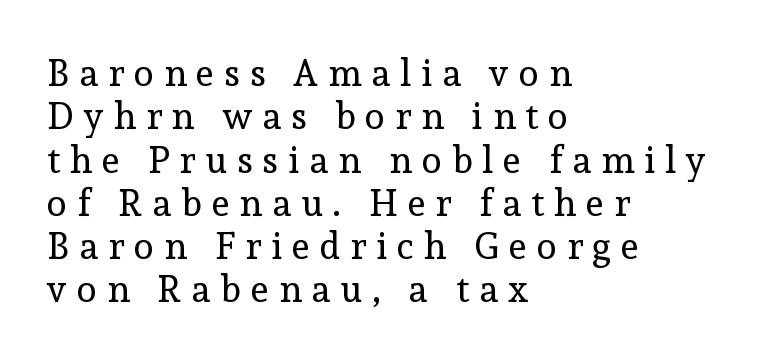
Observe the wide spacing: letters keep a clear distance from each other. A clean baseline with only descenders dipping below it. Ordinary non-slanted type is in use. Here the designer chose a conventional face with non-uniform glyph widths. Observe the serifs anchoring each vertical stroke in this sample.
